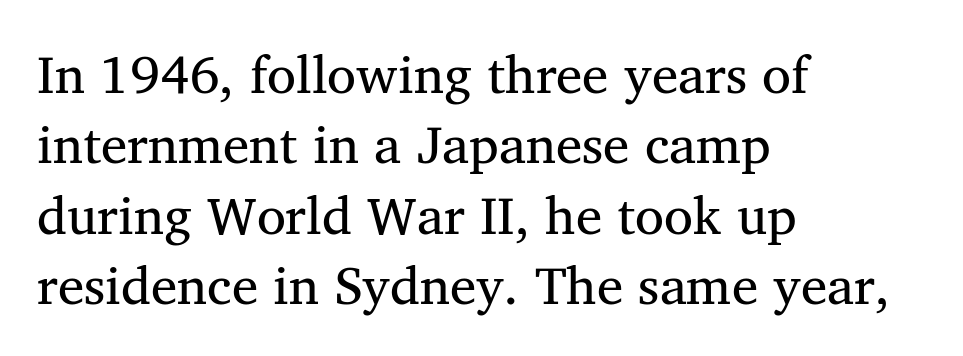
The image shows 53 px regular-weight serif type; set left-aligned, normal line spacing (1.33x), normal letter spacing, not underlined; medium stroke contrast and a medium x-height.
